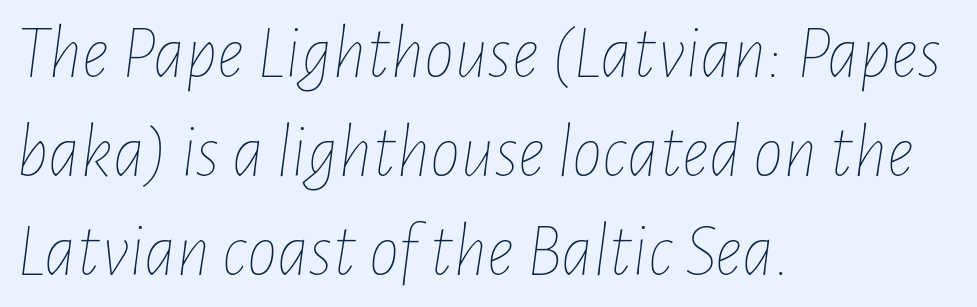
Q: Is the text bold? A: No.
Q: Is the text italic (slanted)? A: Yes, it leans right by about 7 degrees.
Q: Is the text underlined? A: No.
Q: How is the paragraph aligned? A: Left-aligned.
Q: Is the spacing between letters normal or unusually wide? A: Normal.
Q: Is the spacing between lines tight, normal or loose? A: Normal.
Q: Width (condensed, normal, or wide)? A: Condensed.
Q: Stroke contrast? A: Low.
Q: x-height? A: Medium.
Q: Monospaced? A: No.
